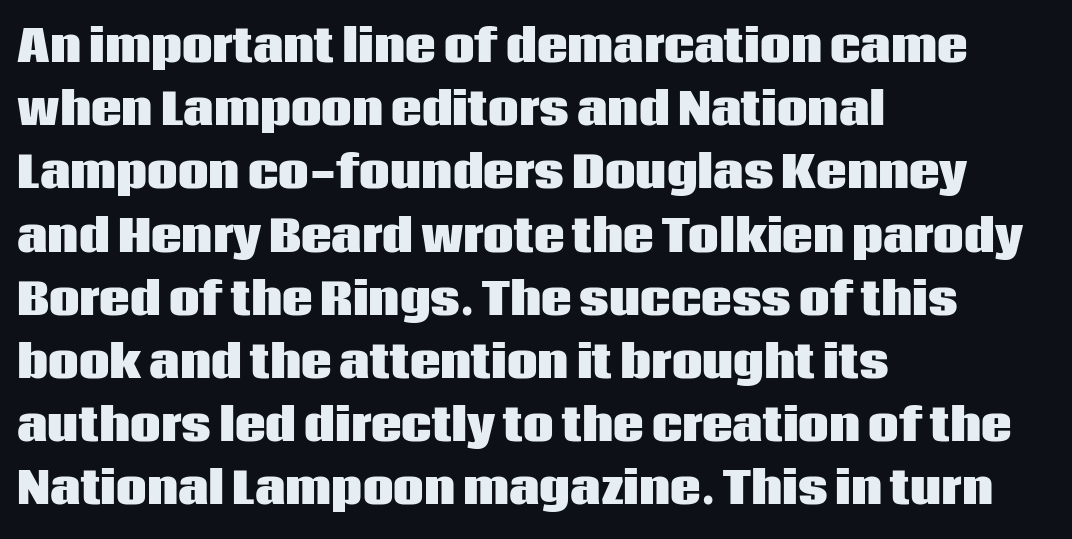
{"serif": "no", "italic": "no", "bold": "yes", "weight": "heavy", "width": "normal", "stroke_contrast": "low", "x_height": "large", "monospaced": "no", "underline": "no", "align": "left", "line_spacing": "normal", "line_spacing_ratio": 1.47, "letter_spacing": "normal", "letter_spacing_em": 0.0, "glyph_px": 43}
